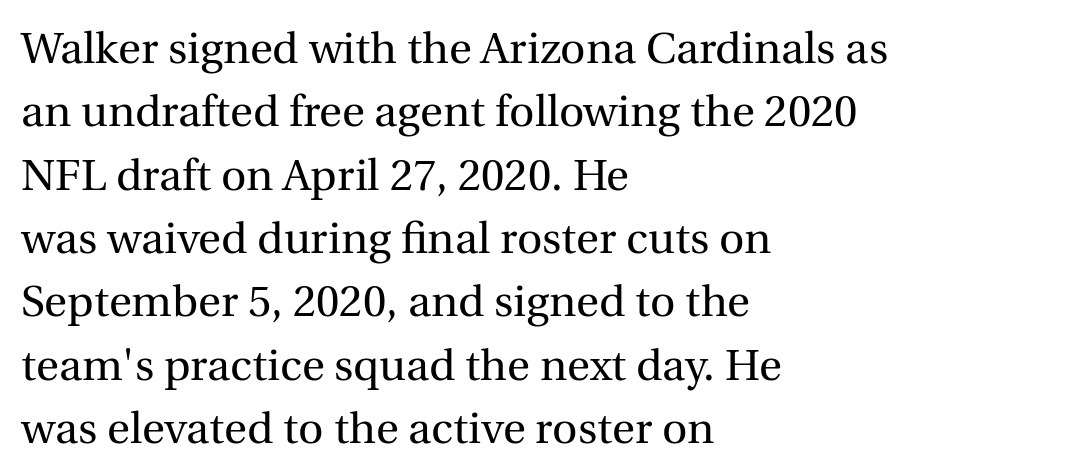
Students, observe: this is what conventionally led text looks like. These glyphs show unthickened strokes, regular width or finer. Casual observation: everything's shoved over to the left. Posture: straight, roman, zero tilt.
